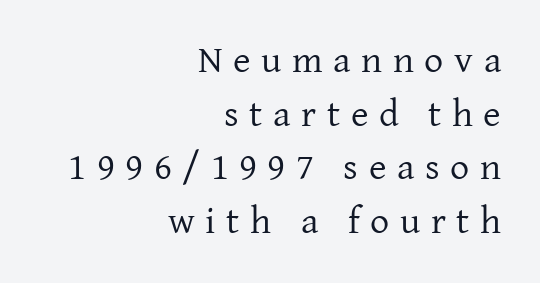
The image shows 38 px regular-weight serif type, upright; set right-aligned, normal line spacing (1.41x), unusually wide letter spacing (+0.28 em), not underlined; low stroke contrast and a medium x-height.
